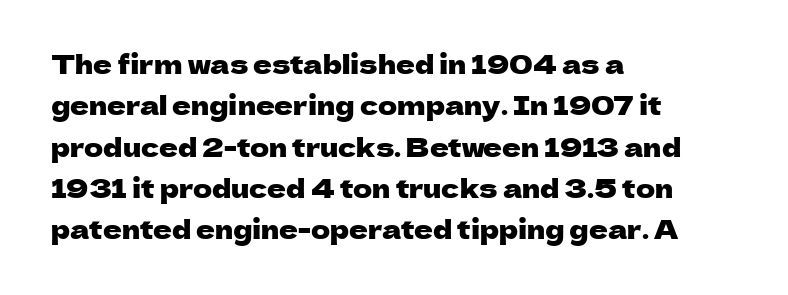
Q: Is the text italic (slanted)? A: No, it is upright.
Q: Is the text underlined? A: No.
Q: How is the paragraph aligned? A: Left-aligned.
Q: Is the spacing between letters normal or unusually wide? A: Normal.
Q: Is the spacing between lines tight, normal or loose? A: Normal.
